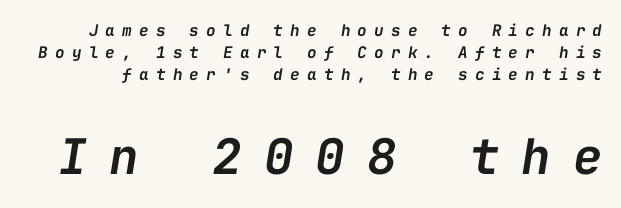
The image shows 49 px semibold type, italic (leaning right), monospaced; set normal line spacing (1.37x), unusually wide letter spacing (+0.45 em), not underlined; the second (bottom) block is 3.06x larger; low stroke contrast and a medium x-height.
